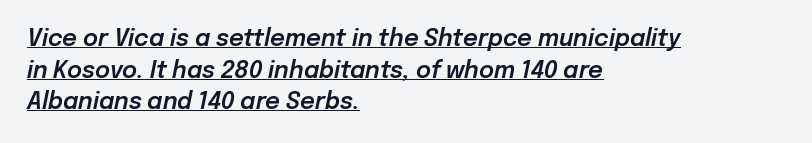
The lines sit at an ordinary, default distance from one another. These lines stack with their left ends in a neat column. Looks like someone drew a line under every word here. Emphasis-style slanted type is in use.
